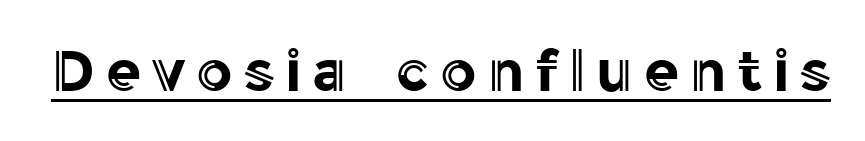
Q: Is the text italic (slanted)? A: No, it is upright.
Q: Is the text underlined? A: Yes.
Q: Width (condensed, normal, or wide)? A: Normal.
Q: x-height? A: Medium.
Q: Monospaced? A: No.
